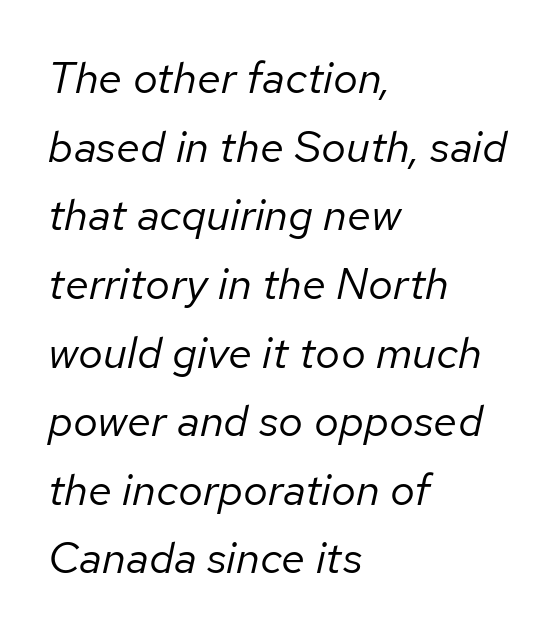
Rule under the text: the space is simply empty. Notice how the passage keeps a crisp vertical edge on the left only. Character widths vary here, with narrow letters taking less room than wide ones. The axis of the letterforms is tilted away from vertical. Is this a heavy cut? Hardly; it is regular or lighter. These lines sit exactly where default settings would place them.
